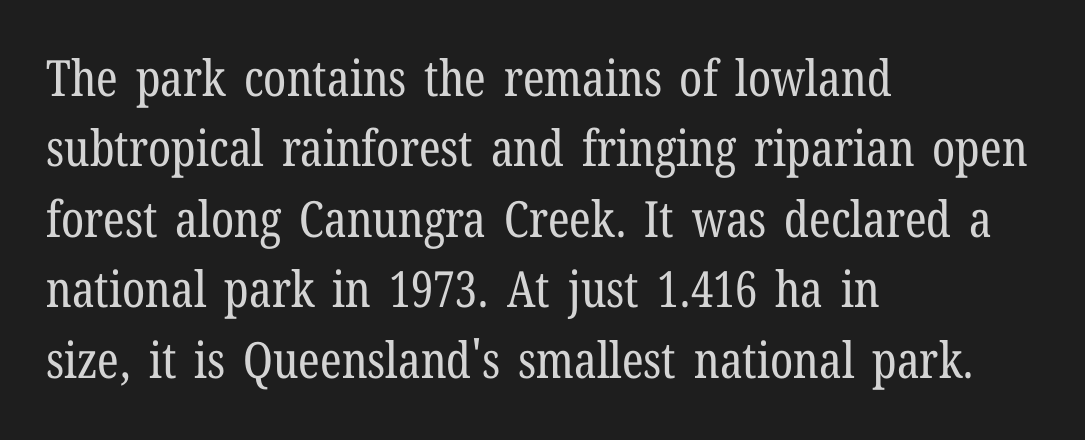
The image shows 50 px regular-weight, condensed serif type, upright; set left-aligned, normal line spacing (1.41x), normal letter spacing, not underlined; low stroke contrast and a medium x-height.
